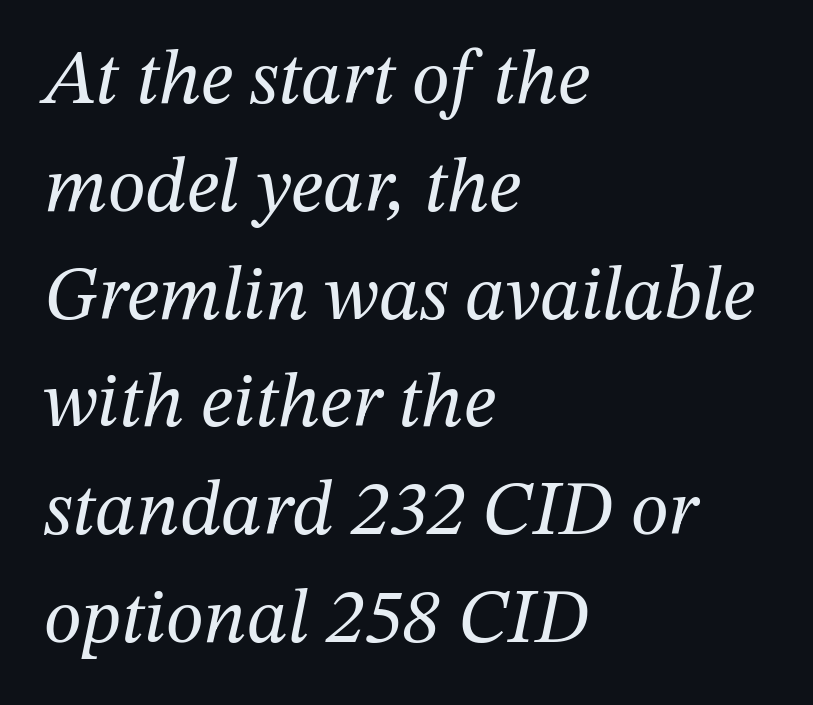
Q: Is the text bold? A: No.
Q: Is the text italic (slanted)? A: Yes, it leans right by about 12 degrees.
Q: Is the typeface a serif or a sans-serif typeface? A: Serif.
Q: Is the text underlined? A: No.
Q: How is the paragraph aligned? A: Left-aligned.
Q: Is the spacing between letters normal or unusually wide? A: Normal.
Q: Is the spacing between lines tight, normal or loose? A: Normal.
Q: Width (condensed, normal, or wide)? A: Normal.
Q: Stroke contrast? A: Medium.
Q: x-height? A: Medium.
Q: Monospaced? A: No.
